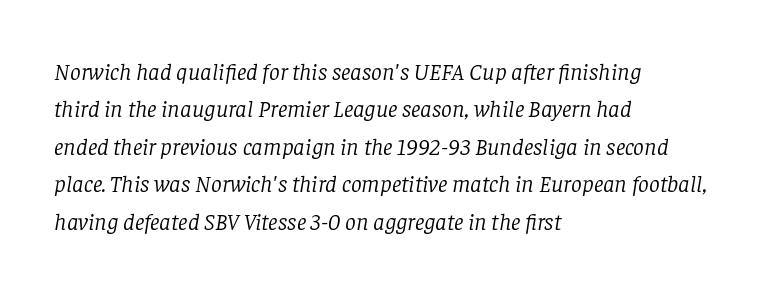
The image shows 24 px text type, italic (leaning right); set left-aligned, normal line spacing (1.56x), normal letter spacing, not underlined.
